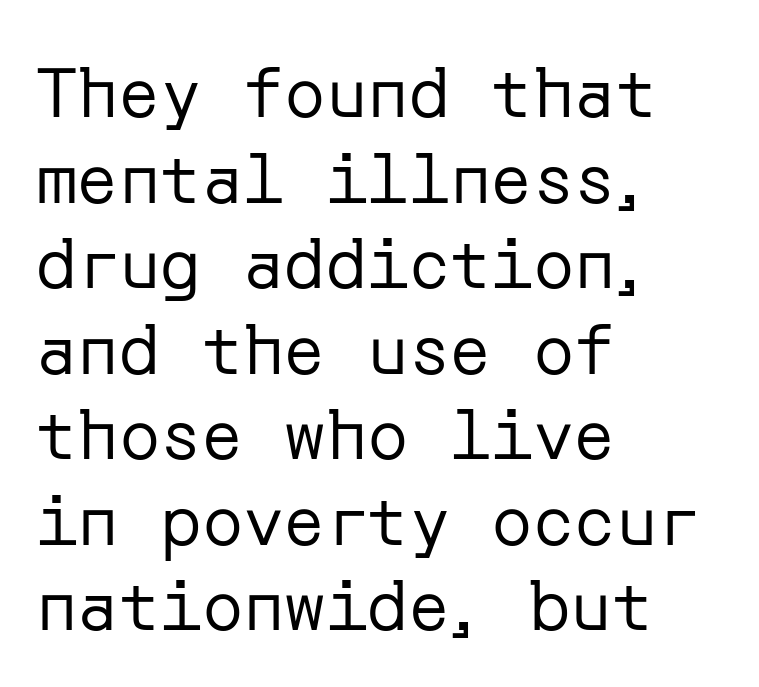
The image shows 69 px regular-weight sans-serif type, upright; set left-aligned, line spacing 1.24x, normal letter spacing, not underlined; low stroke contrast and a medium x-height.
